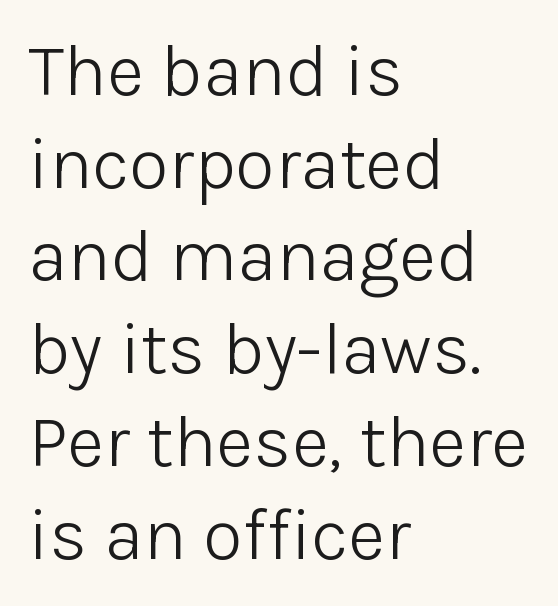
Q: Is the text bold? A: No.
Q: Is the text italic (slanted)? A: No, it is upright.
Q: Is the typeface a serif or a sans-serif typeface? A: Sans-serif.
Q: Is the text underlined? A: No.
Q: How is the paragraph aligned? A: Left-aligned.
Q: Is the spacing between letters normal or unusually wide? A: Normal.
Q: Is the spacing between lines tight, normal or loose? A: Normal.
Q: Width (condensed, normal, or wide)? A: Normal.
Q: Stroke contrast? A: Low.
Q: x-height? A: Medium.
Q: Monospaced? A: No.
